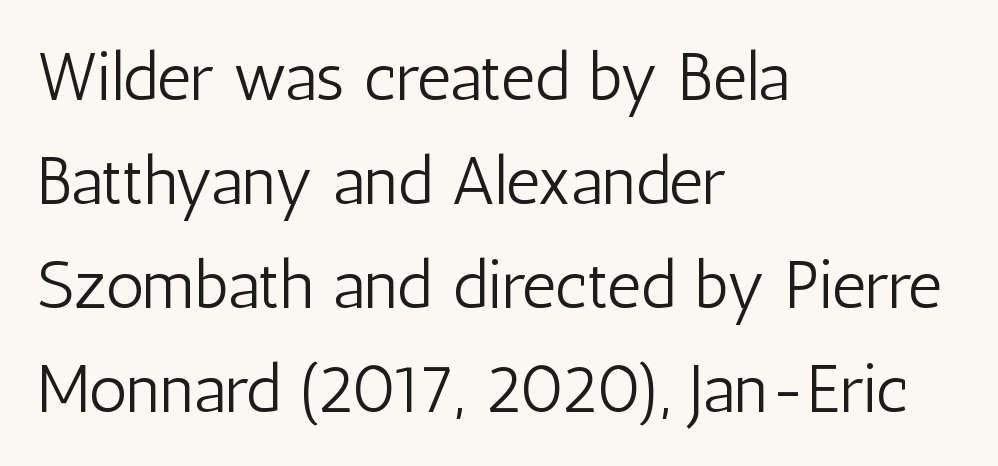
Horizontal alignment here is leftward, the default for most running prose. The passage shown is not underscored anywhere. Does the lettering tilt? It doesn't — this is upright. Proportional: the letters do not fall into vertical columns.
